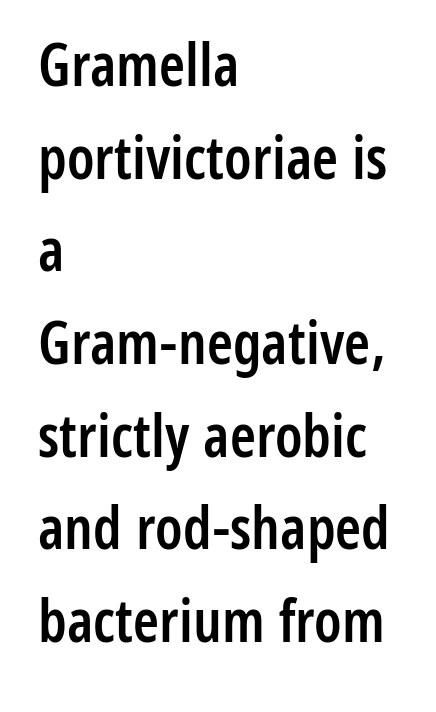
Short note: letters normally spaced. Character widths vary here, with narrow letters taking less room than wide ones. Short and long lines alike share a common starting point at left. Stroke thickness is moderately raised; the sample reads as semibold.
